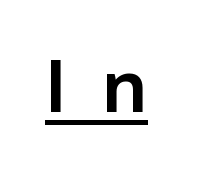
{"serif": "no", "italic": "no", "bold": "semi", "weight": "semibold", "width": "normal", "stroke_contrast": "low", "x_height": "medium", "monospaced": "no", "underline": "yes", "letter_spacing": "wide", "letter_spacing_em": 0.48, "glyph_px": 74}
